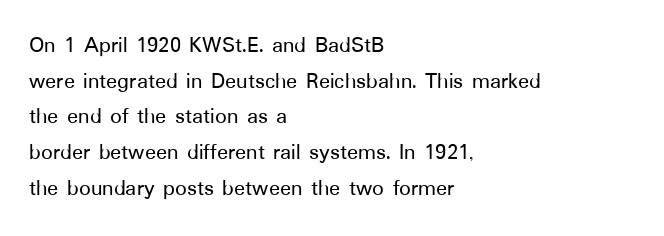
Q: Is the text italic (slanted)? A: No, it is upright.
Q: Is the text underlined? A: No.
Q: How is the paragraph aligned? A: Left-aligned.
Q: Is the spacing between letters normal or unusually wide? A: Normal.
Q: Is the spacing between lines tight, normal or loose? A: Normal.
